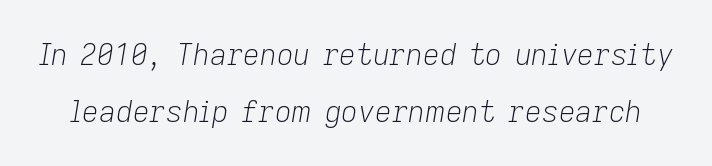
Regarding leading, the lines here are spaced well apart. The passage shown has conventional tracking throughout. Style check: oblique. This sample has the flowing, uneven cadence of proportional lettering.
